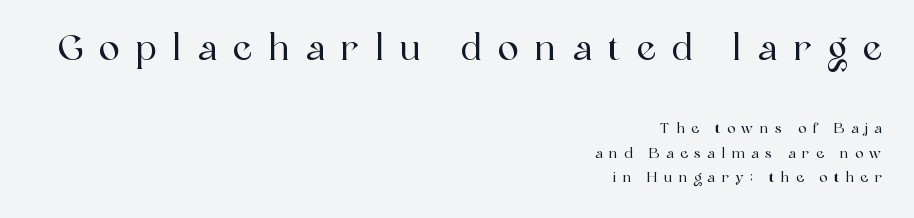
Does the copy run flush right? Yes — the right margin is perfectly even. The composition opens big and finishes small. Do the characters align in a grid? No, the font is proportional. Spacing between characters has been opened up far beyond the box default. In terms of posture, this sample is upright.
